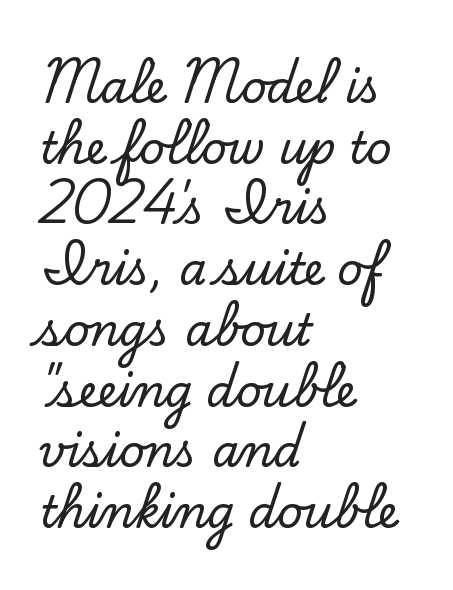
The image shows 44 px serif type; set left-aligned, normal line spacing (1.38x), normal letter spacing, not underlined; low stroke contrast and a small x-height.
